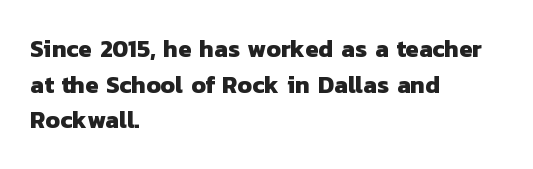
The image shows 24 px bold type; set left-aligned, normal line spacing (1.48x), normal letter spacing, not underlined.
